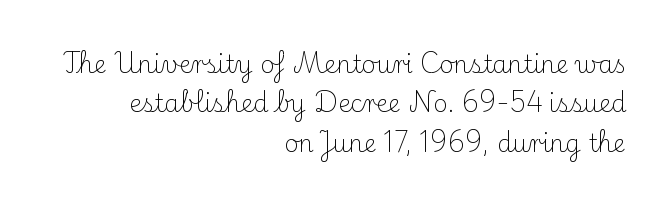
The image shows 24 px text type, upright; set right-aligned, normal line spacing (1.64x), normal letter spacing, not underlined.
